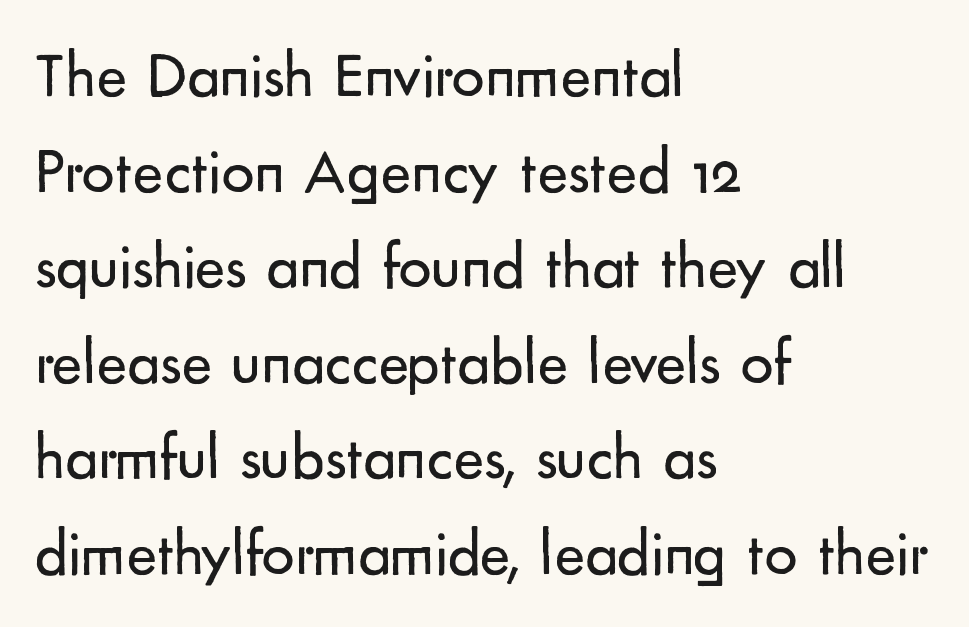
{"serif": "no", "italic": "no", "bold": "no", "weight": "regular", "width": "normal", "stroke_contrast": "low", "x_height": "small", "monospaced": "no", "underline": "no", "align": "left", "line_spacing": "normal", "line_spacing_ratio": 1.47, "letter_spacing": "normal", "letter_spacing_em": 0.0, "glyph_px": 65}
